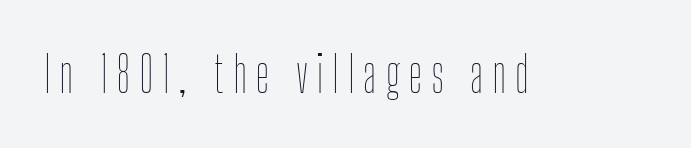
A typesetter would mark this as roman, not italic. The cut favours lightness, reaching ordinary text weight at its darkest. Think of a printed novel: that variable character pitch is what you see here. The area under the type is left untouched.
